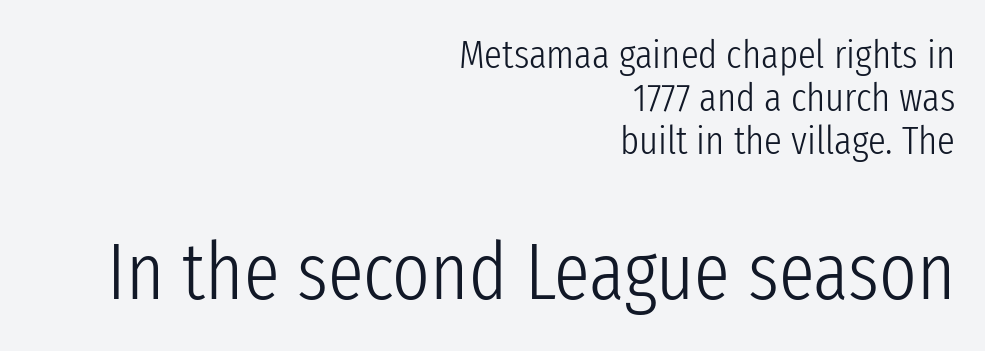
Q: Is the text bold? A: No.
Q: Is the text italic (slanted)? A: No, it is upright.
Q: Is the typeface a serif or a sans-serif typeface? A: Sans-serif.
Q: Is the text underlined? A: No.
Q: How is the paragraph aligned? A: Right-aligned.
Q: Is the spacing between letters normal or unusually wide? A: Normal.
Q: Is the spacing between lines tight, normal or loose? A: Tight.
Q: Which block of text is set in a larger size, the first (top) or the second (bottom)? A: The second (bottom) one.
Q: Width (condensed, normal, or wide)? A: Condensed.
Q: Stroke contrast? A: Low.
Q: x-height? A: Medium.
Q: Monospaced? A: No.
